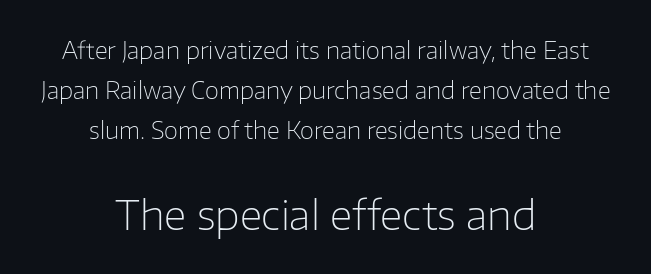
{"serif": "no", "italic": "no", "bold": "no", "weight": "light", "width": "normal", "stroke_contrast": "low", "x_height": "medium", "monospaced": "no", "underline": "no", "align": "center", "line_spacing_ratio": 1.75, "letter_spacing": "normal", "letter_spacing_em": 0.0, "larger_block": "second", "size_ratio": 1.74, "glyph_px": 40}
